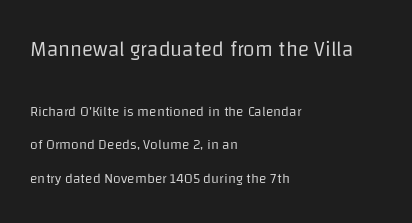
Nothing heavy about these letters — not bold at all. Horizontal alignment here is leftward, the default for most running prose. This sample uses an upright cut, with every glyph sitting square on the baseline. Each new line begins a long way beneath the previous one. Larger block? The one above; the one below is distinctly smaller.
